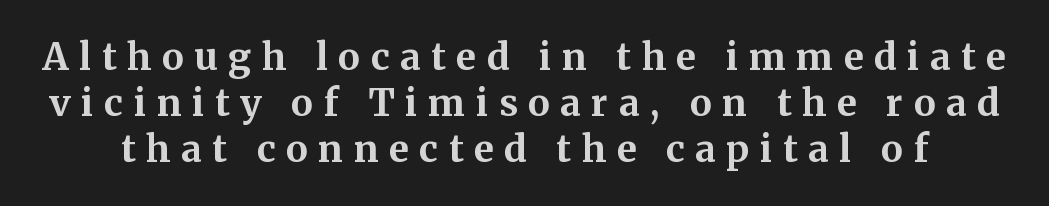
Each letter's strokes conclude with small projecting serifs. A typesetter would call this proportional, since set widths differ per character. Chunky letters — that's bold for sure. Unmarked baselines from the first word to the last.
